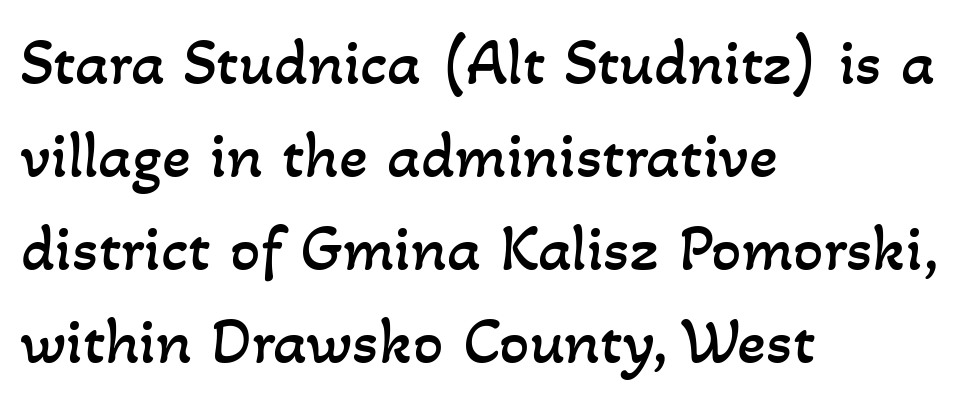
The image shows 67 px regular-weight type; set left-aligned, normal line spacing (1.39x), normal letter spacing, not underlined; low stroke contrast and a small x-height.
